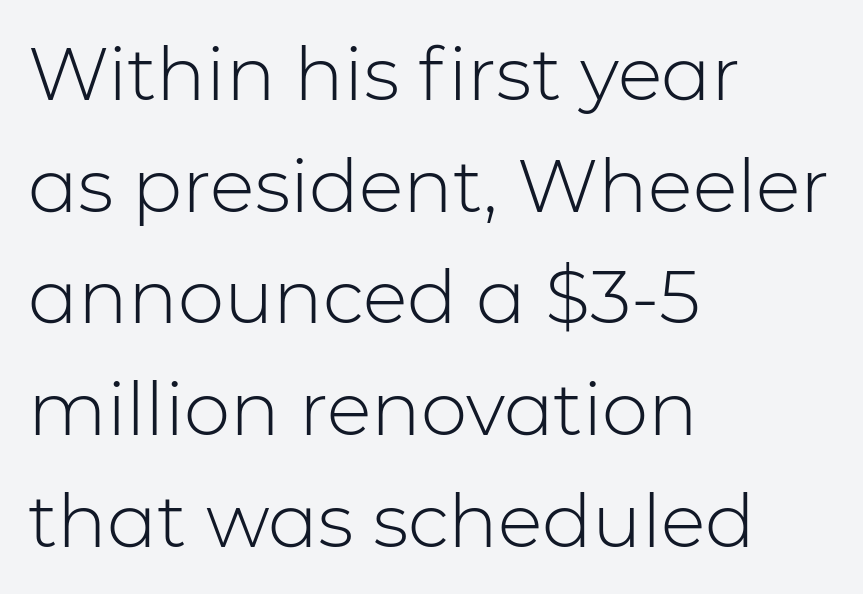
The image shows 74 px light sans-serif type, upright; set left-aligned, normal line spacing (1.51x), normal letter spacing, not underlined; low stroke contrast and a medium x-height.
